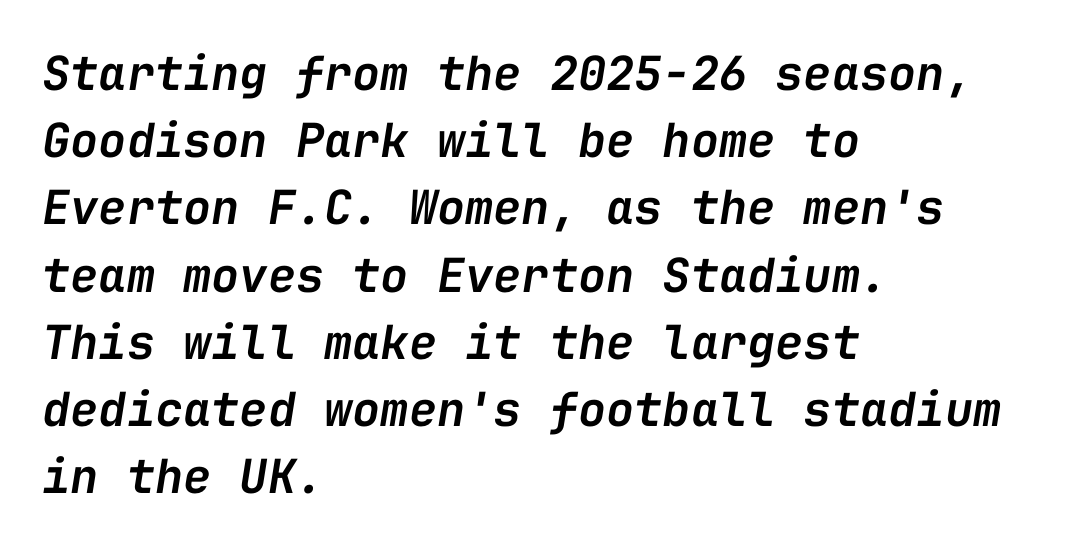
Do the characters align in a grid? Yes, the font is monospaced. A typesetter would mark this as italic. Line starts are locked; line ends wander. A typesetter would call this leading conventional body-copy spacing. The letters sit at their default tracking, neither squeezed nor spread. Unmarked baselines from the first word to the last.
